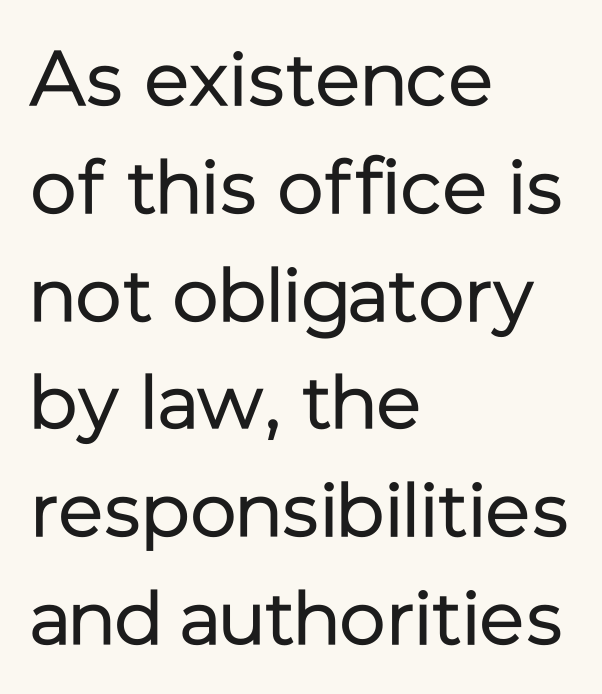
{"serif": "no", "italic": "no", "bold": "no", "weight": "regular", "width": "normal", "stroke_contrast": "low", "x_height": "medium", "monospaced": "no", "underline": "no", "align": "left", "line_spacing": "normal", "line_spacing_ratio": 1.4, "letter_spacing": "normal", "letter_spacing_em": 0.0, "glyph_px": 77}
